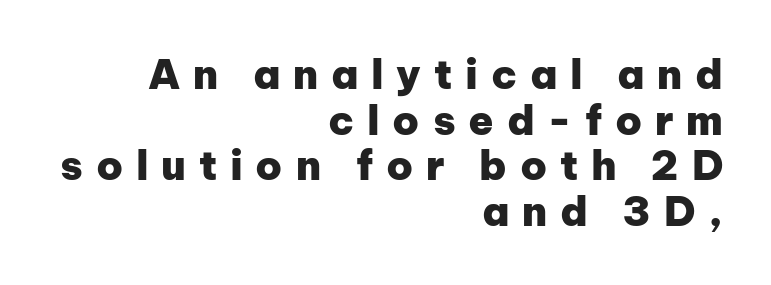
Q: Is the text bold? A: Yes.
Q: Is the text italic (slanted)? A: No, it is upright.
Q: Is the typeface a serif or a sans-serif typeface? A: Sans-serif.
Q: Is the text underlined? A: No.
Q: How is the paragraph aligned? A: Right-aligned.
Q: Is the spacing between letters normal or unusually wide? A: Unusually wide.
Q: Is the spacing between lines tight, normal or loose? A: Tight.
Q: Width (condensed, normal, or wide)? A: Normal.
Q: Stroke contrast? A: Low.
Q: x-height? A: Medium.
Q: Monospaced? A: No.
